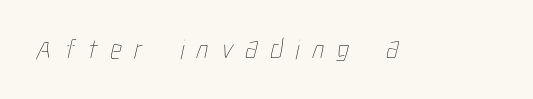
The image shows 28 px thin, condensed type; set unusually wide letter spacing (+0.45 em), not underlined; low stroke contrast and a medium x-height.
